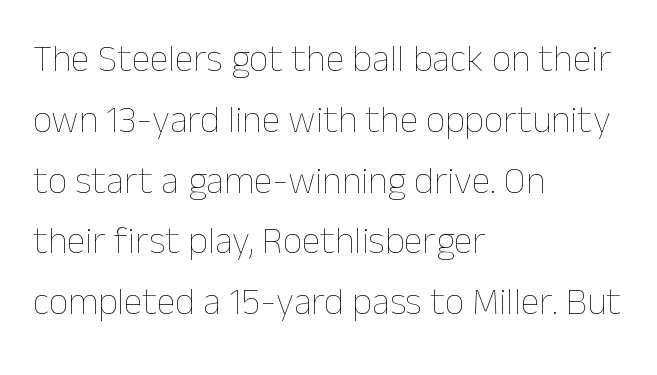
The face used here is proportionally spaced, like ordinary book or web type. The letterforms sit shoulder to shoulder at normal distance. Check under the words: just untouched page. The font is comparable to plain body text, perhaps lighter. These lines sit exactly where default settings would place them.
